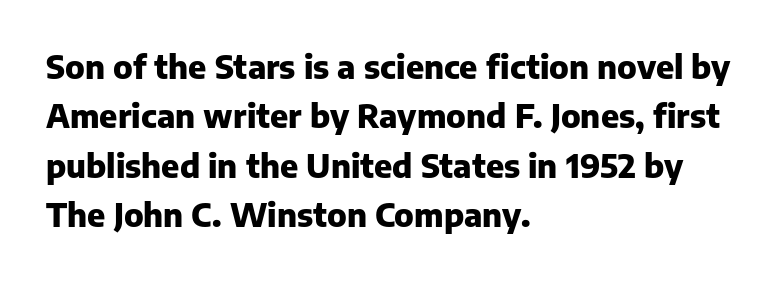
The image shows 32 px heavy sans-serif type, upright; set left-aligned, normal line spacing (1.54x), normal letter spacing, not underlined; low stroke contrast and a medium x-height.
